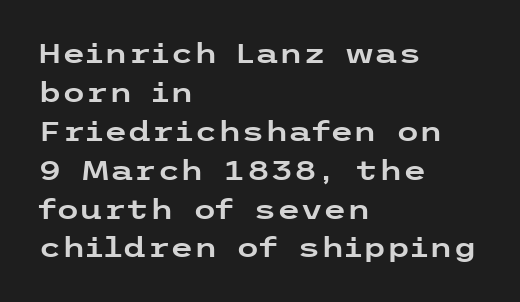
Q: Is the text italic (slanted)? A: No, it is upright.
Q: Is the text underlined? A: No.
Q: How is the paragraph aligned? A: Left-aligned.
Q: Is the spacing between letters normal or unusually wide? A: Normal.
Q: Is the spacing between lines tight, normal or loose? A: Normal.
